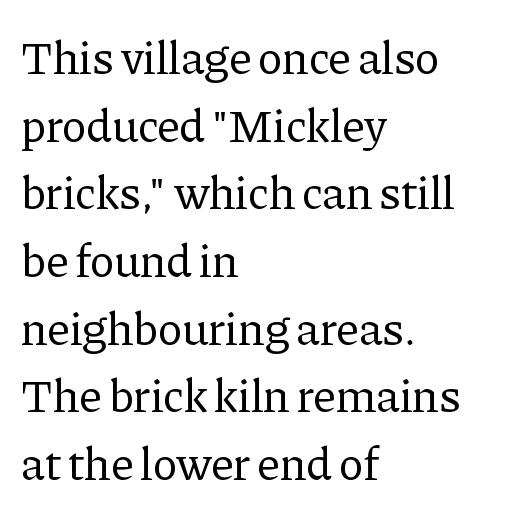
Observe the ordinary spacing: letters are neighbours, not strangers. Are there feet on the stems? There are — it's a serif. Style check: upright. Caption: multi-line text, flush left, ragged right. The glyphs are unaccompanied by any horizontal stroke below them. Is the type heavy? It reads as light-to-regular instead.
